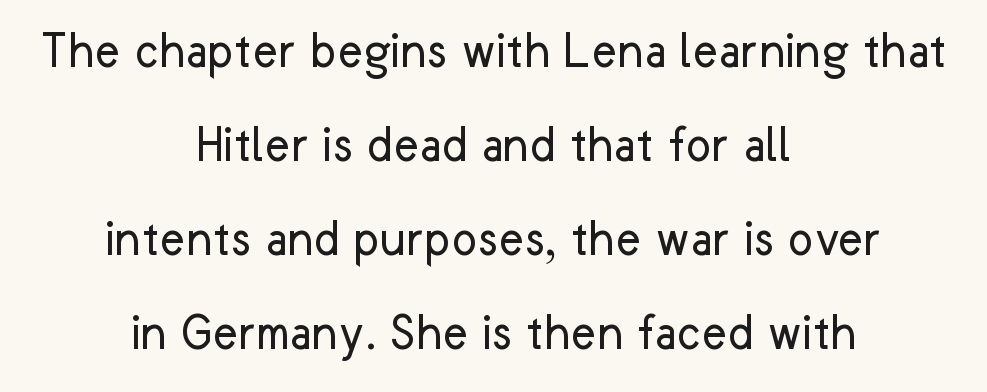
The image shows 54 px regular-weight sans-serif type, upright; set centered, line spacing 1.74x, normal letter spacing, not underlined; low stroke contrast and a medium x-height.
